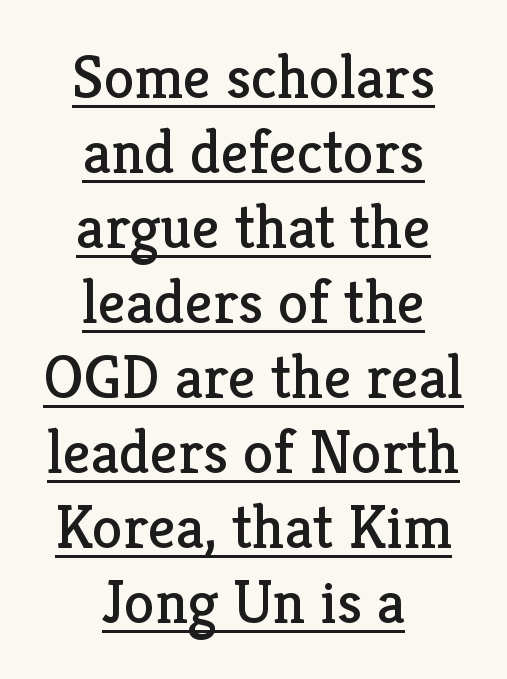
Observe the ordinary spacing: letters are neighbours, not strangers. Vertical stems look standard width or narrower in stroke. Proportional: the letters do not fall into vertical columns. The lines in this sample share a center point and differ in where they start and stop. Regarding serifs, this sample has them. Tall strokes in this sample are plumb rather than angled.
